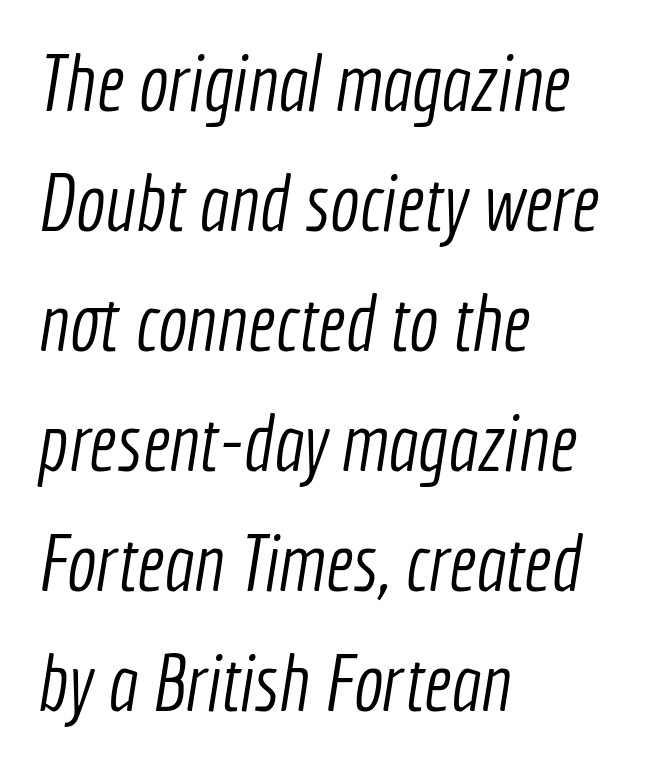
The image shows 79 px light, condensed sans-serif type; set left-aligned, normal line spacing (1.52x), normal letter spacing, not underlined; a medium x-height.
